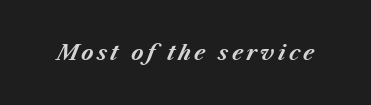
As a designer I'd log this as weight 700, bold. A clean baseline with only descenders dipping below it. Observe the lean: these are italic letterforms.
